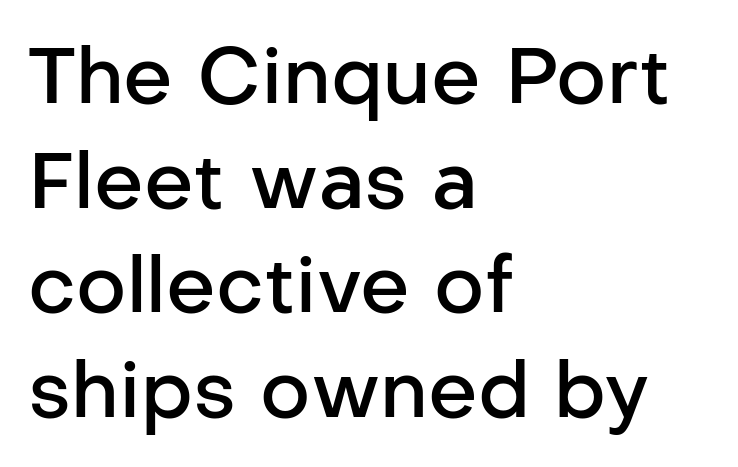
This sample has the flowing, uneven cadence of proportional lettering. The paragraph shown leans on its left margin. Letterform terminals end flat and unadorned throughout the passage. Quick note: not italic, upright.
